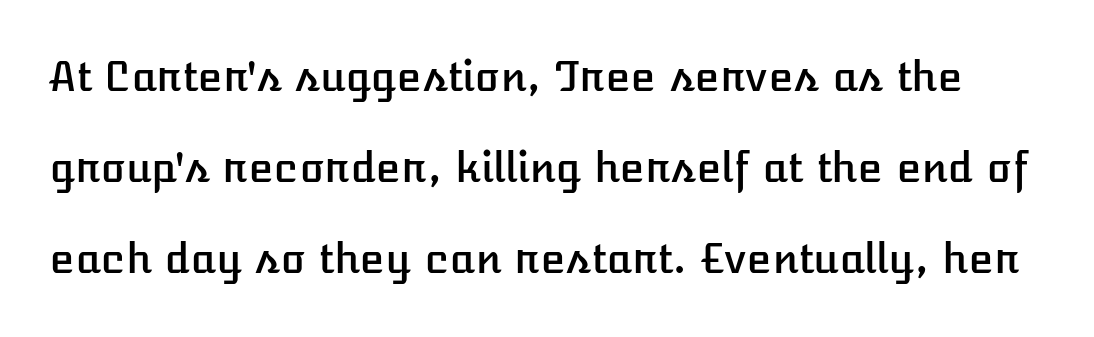
Q: Is the text italic (slanted)? A: No, it is upright.
Q: Is the text underlined? A: No.
Q: Is the spacing between letters normal or unusually wide? A: Normal.
Q: Is the spacing between lines tight, normal or loose? A: Loose.
Q: Width (condensed, normal, or wide)? A: Normal.
Q: Stroke contrast? A: Low.
Q: x-height? A: Medium.
Q: Monospaced? A: No.
